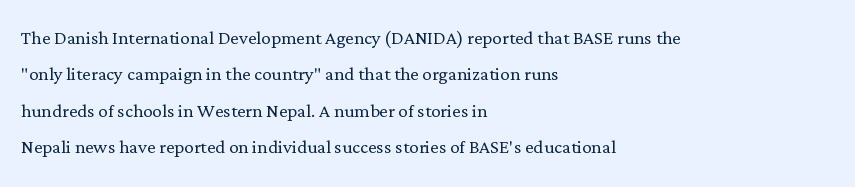
Q: Is the text bold? A: No.
Q: Is the text italic (slanted)? A: No, it is upright.
Q: Is the text underlined? A: No.
Q: How is the paragraph aligned? A: Left-aligned.
Q: Is the spacing between letters normal or unusually wide? A: Normal.
Q: Is the spacing between lines tight, normal or loose? A: Normal.
